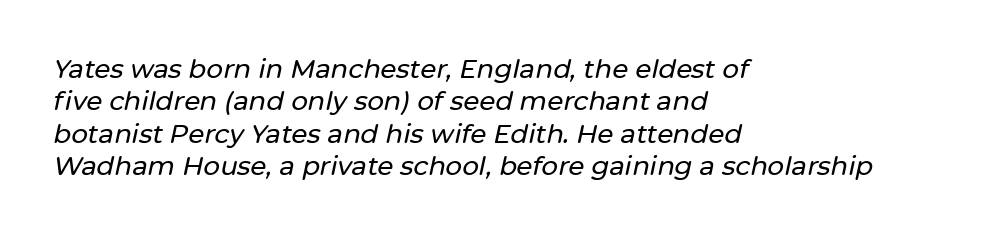
Q: Is the text italic (slanted)? A: Yes, it leans right by about 12 degrees.
Q: Is the text underlined? A: No.
Q: How is the paragraph aligned? A: Left-aligned.
Q: Is the spacing between letters normal or unusually wide? A: Normal.
Q: Is the spacing between lines tight, normal or loose? A: Normal.
